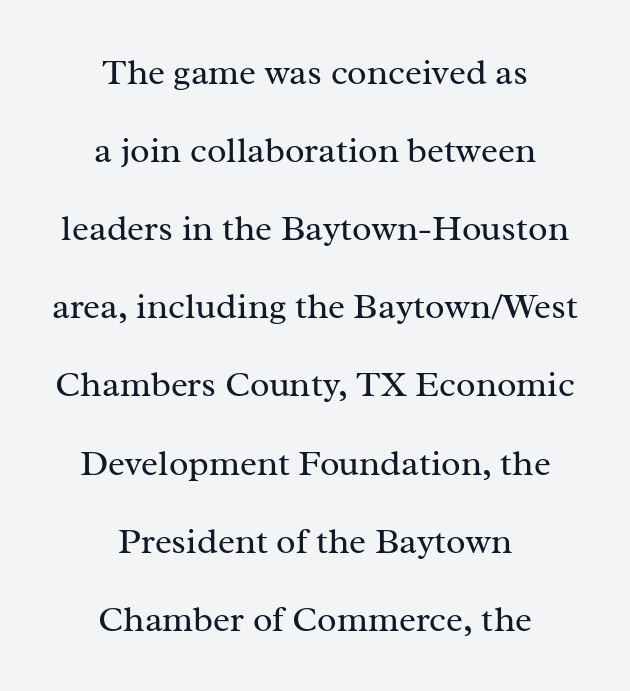
Q: Is the text bold? A: No.
Q: Is the text italic (slanted)? A: No, it is upright.
Q: Is the typeface a serif or a sans-serif typeface? A: Serif.
Q: Is the text underlined? A: No.
Q: How is the paragraph aligned? A: Centered.
Q: Is the spacing between letters normal or unusually wide? A: Normal.
Q: Is the spacing between lines tight, normal or loose? A: Loose.
Q: Width (condensed, normal, or wide)? A: Normal.
Q: Stroke contrast? A: Medium.
Q: x-height? A: Medium.
Q: Monospaced? A: No.
